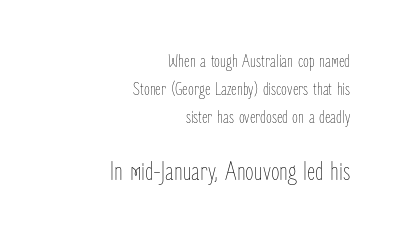
Q: Is the text bold? A: No.
Q: Is the text italic (slanted)? A: No, it is upright.
Q: Is the text underlined? A: No.
Q: How is the paragraph aligned? A: Right-aligned.
Q: Is the spacing between letters normal or unusually wide? A: Normal.
Q: Is the spacing between lines tight, normal or loose? A: Normal.
Q: Which block of text is set in a larger size, the first (top) or the second (bottom)? A: The second (bottom) one.
Q: Width (condensed, normal, or wide)? A: Condensed.
Q: Stroke contrast? A: Low.
Q: x-height? A: Medium.
Q: Monospaced? A: No.
